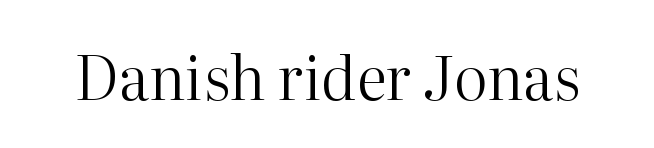
{"serif": "yes", "italic": "no", "bold": "no", "weight": "regular", "width": "normal", "stroke_contrast": "high", "x_height": "medium", "monospaced": "no", "underline": "no", "letter_spacing": "normal", "letter_spacing_em": 0.0, "glyph_px": 60}
